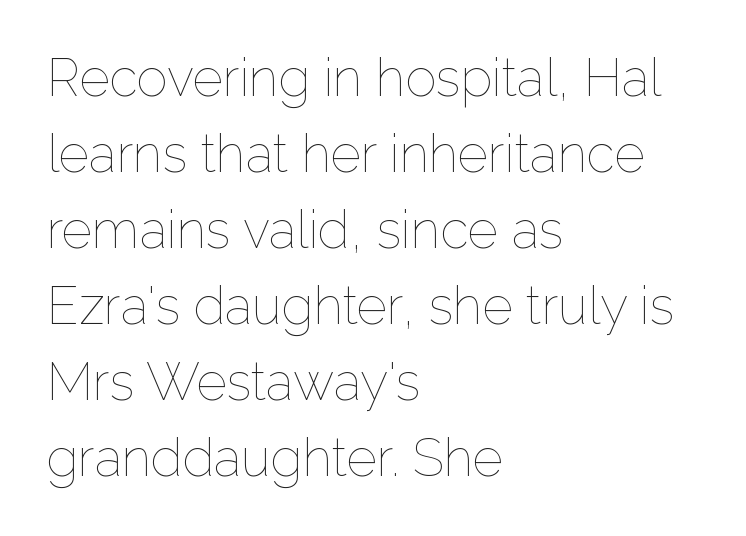
{"italic": "no", "bold": "no", "weight": "thin", "width": "normal", "stroke_contrast": "low", "x_height": "medium", "monospaced": "no", "underline": "no", "align": "left", "line_spacing": "normal", "line_spacing_ratio": 1.46, "letter_spacing": "normal", "letter_spacing_em": 0.0, "glyph_px": 52}
